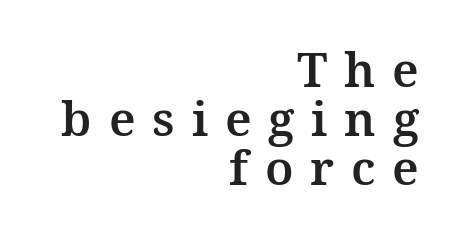
The image shows 48 px serif type, upright; set right-aligned, tight line spacing (1.02x), unusually wide letter spacing (+0.35 em), not underlined; medium stroke contrast and a medium x-height.
